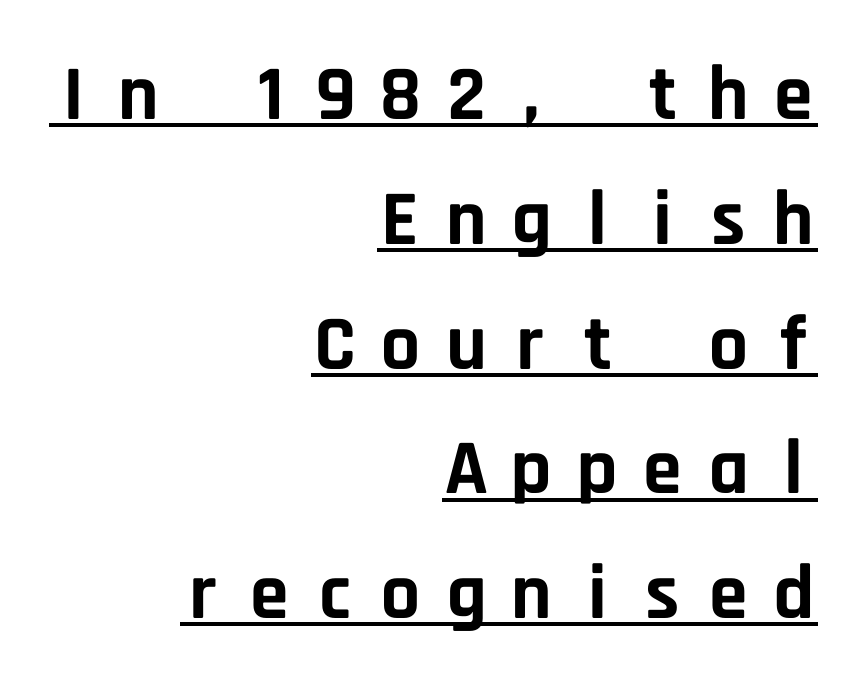
Q: Is the text bold? A: Yes.
Q: Is the text italic (slanted)? A: No, it is upright.
Q: Is the typeface a serif or a sans-serif typeface? A: Sans-serif.
Q: Is the text underlined? A: Yes.
Q: How is the paragraph aligned? A: Right-aligned.
Q: Is the spacing between letters normal or unusually wide? A: Unusually wide.
Q: Is the spacing between lines tight, normal or loose? A: Normal.
Q: Width (condensed, normal, or wide)? A: Normal.
Q: Stroke contrast? A: Low.
Q: x-height? A: Large.
Q: Monospaced? A: Yes.
